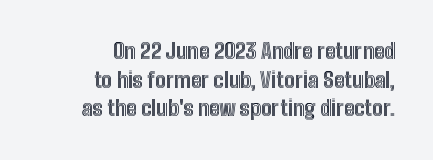
Each word holds together tightly as a unit, with standard inter-letter gaps. The rendering anchors every line to the right-hand side. Line spacing here is normal. Vertical strokes here are truly vertical. Type without underlining.
